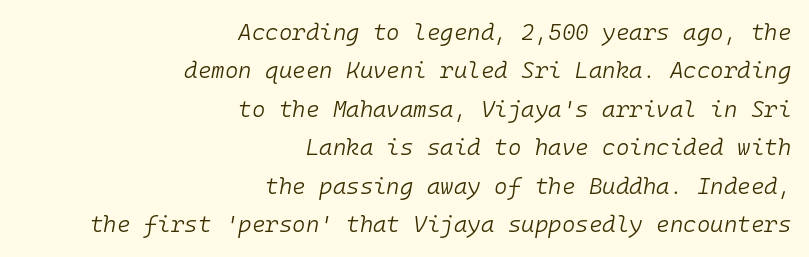
The passage shown has conventional tracking throughout. Beneath every word, the page is bare. Vertical spacing — default. Is the type heavy? It reads as light-to-regular instead.
